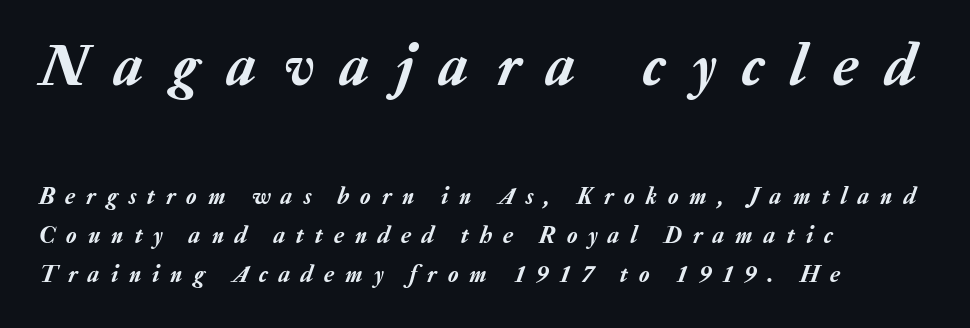
Notice how the passage keeps a crisp vertical edge on the left only. Character size in the leading block exceeds that of the trailing block. Slant detected: the letters are inclined. A typesetter would call this leading conventional body-copy spacing. Compared with typical body copy, the letter spacing here is much looser.
